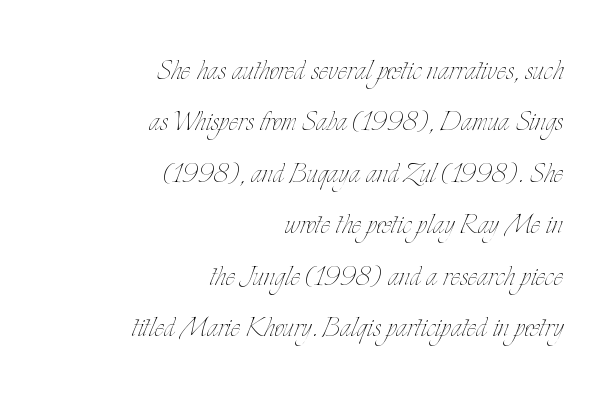
Q: Is the text bold? A: No.
Q: Is the text italic (slanted)? A: Yes.
Q: Is the text underlined? A: No.
Q: How is the paragraph aligned? A: Right-aligned.
Q: Is the spacing between letters normal or unusually wide? A: Normal.
Q: Is the spacing between lines tight, normal or loose? A: Normal.
Q: Width (condensed, normal, or wide)? A: Condensed.
Q: Stroke contrast? A: Low.
Q: x-height? A: Small.
Q: Monospaced? A: No.
